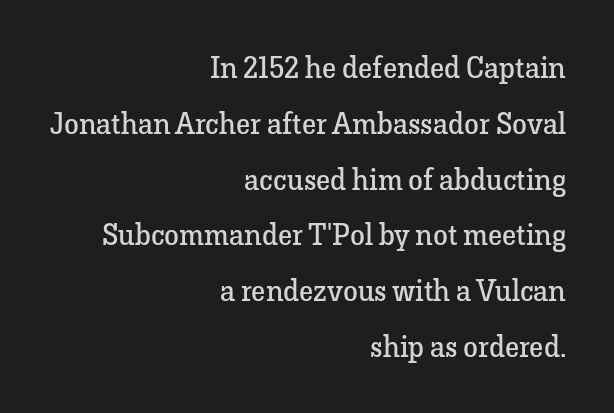
The image shows 30 px regular-weight serif type, upright; set right-aligned, line spacing 1.86x, normal letter spacing, not underlined; low stroke contrast and a medium x-height.
